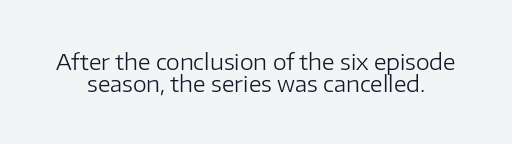
The image shows 22 px text type, upright; set tight line spacing (0.99x), normal letter spacing, not underlined.
